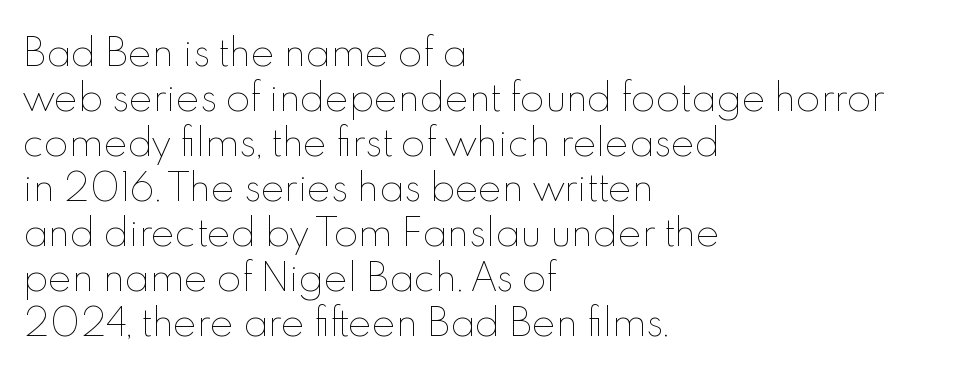
The image shows 36 px thin type, upright; set left-aligned, normal line spacing (1.25x), normal letter spacing, not underlined; a small x-height.
